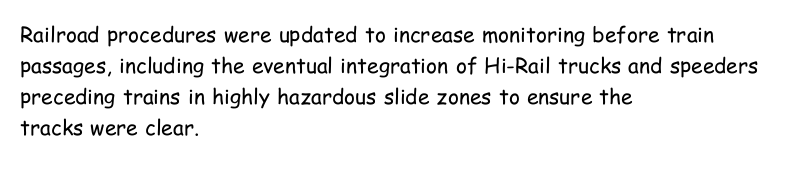
{"italic": "no", "bold": "no", "underline": "no", "align": "left", "line_spacing": "normal", "line_spacing_ratio": 1.47, "letter_spacing": "normal", "letter_spacing_em": 0.0, "glyph_px": 21}
